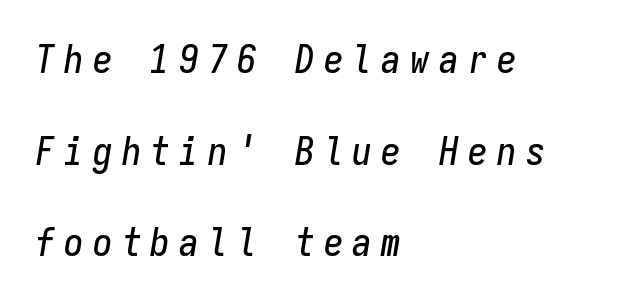
The leading is generous, giving the passage an open texture. All the whitespace from short lines collects on the right. Clear beneath every line of the passage. The rendering uses typewriter-style spacing with identical character cells.
